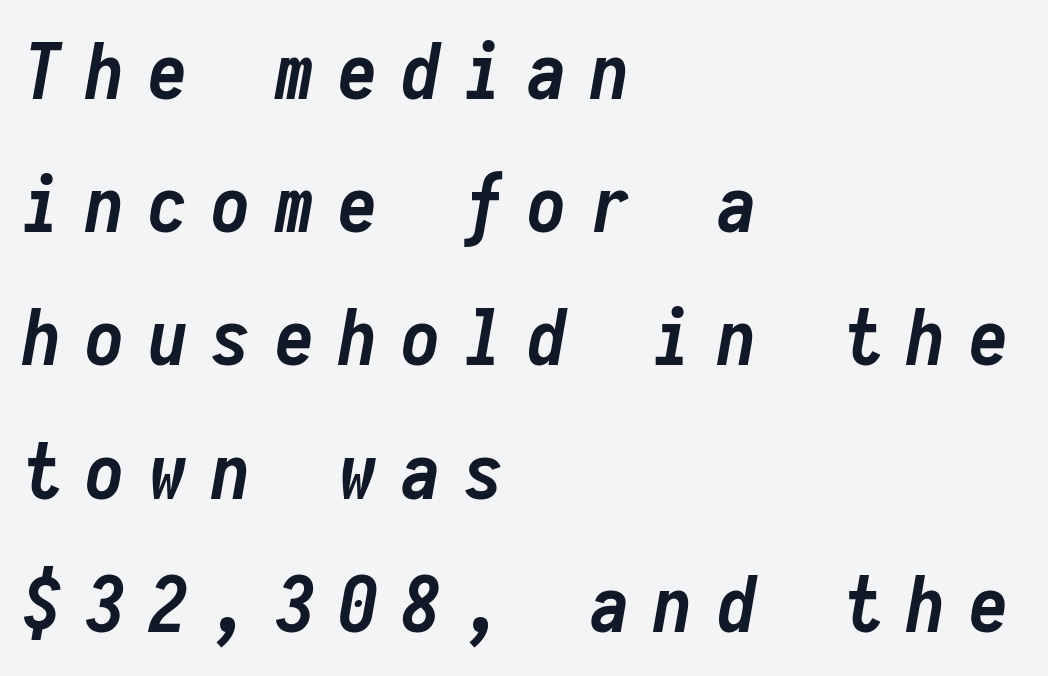
{"italic": "yes", "lean": "right", "slant_degrees": 10, "bold": "yes", "weight": "semibold", "width": "condensed", "stroke_contrast": "low", "x_height": "medium", "monospaced": "yes", "underline": "no", "align": "left", "line_spacing_ratio": 1.73, "letter_spacing": "wide", "letter_spacing_em": 0.32, "glyph_px": 77}
